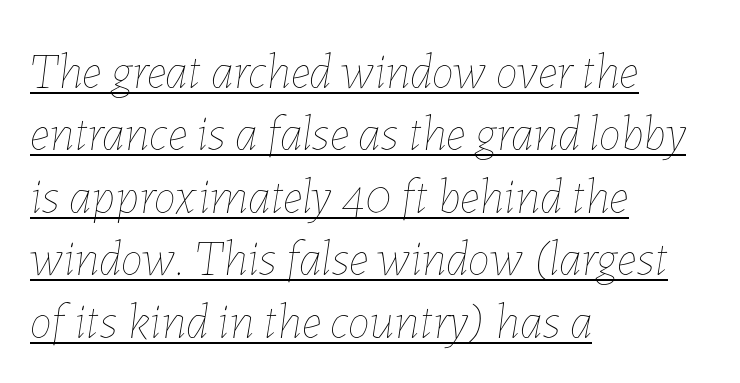
Q: Is the text bold? A: No.
Q: Is the text italic (slanted)? A: Yes, it leans right by about 7 degrees.
Q: Is the text underlined? A: Yes.
Q: How is the paragraph aligned? A: Left-aligned.
Q: Is the spacing between letters normal or unusually wide? A: Normal.
Q: Is the spacing between lines tight, normal or loose? A: Normal.
Q: Width (condensed, normal, or wide)? A: Normal.
Q: Stroke contrast? A: Low.
Q: x-height? A: Medium.
Q: Monospaced? A: No.
